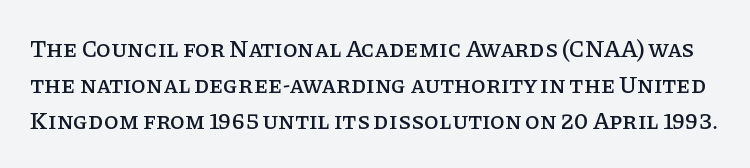
Q: Is the text italic (slanted)? A: No, it is upright.
Q: Is the text underlined? A: No.
Q: Is the spacing between letters normal or unusually wide? A: Normal.
Q: Is the spacing between lines tight, normal or loose? A: Normal.
